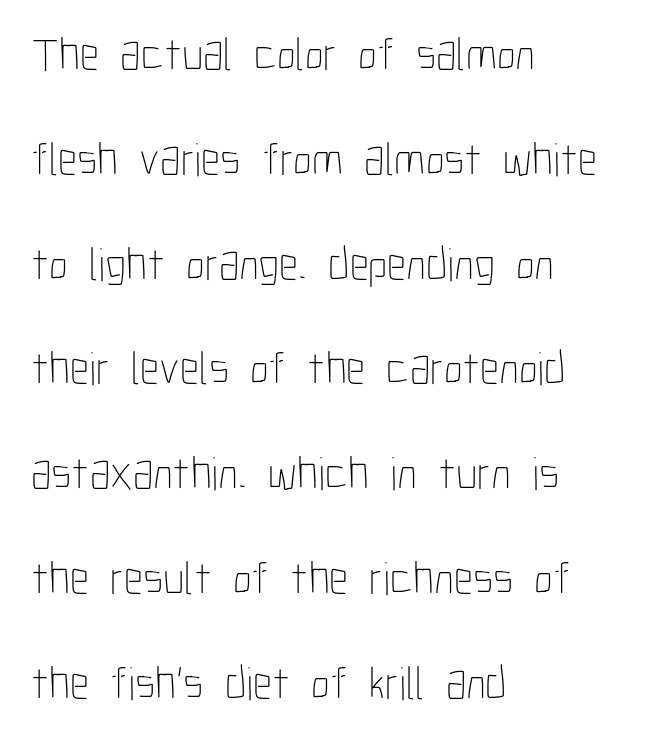
{"italic": "no", "bold": "no", "weight": "thin", "width": "condensed", "stroke_contrast": "low", "x_height": "medium", "monospaced": "no", "underline": "no", "align": "left", "line_spacing": "loose", "line_spacing_ratio": 2.23, "letter_spacing": "normal", "letter_spacing_em": 0.0, "glyph_px": 47}
